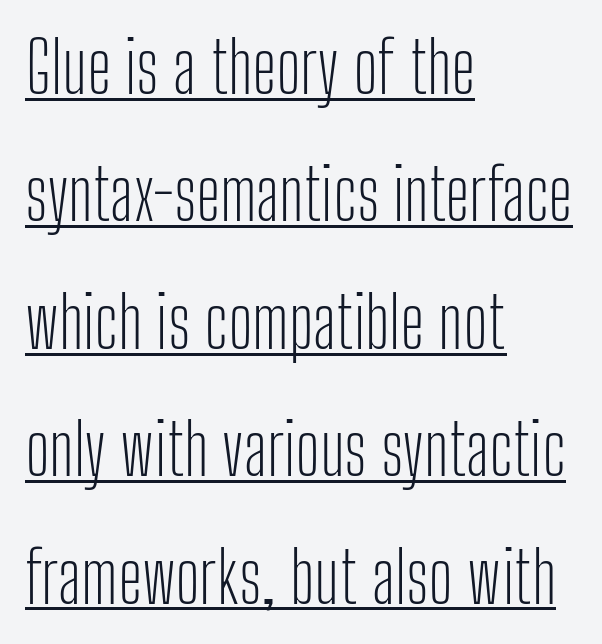
Q: Is the text bold? A: No.
Q: Is the text italic (slanted)? A: No, it is upright.
Q: Is the typeface a serif or a sans-serif typeface? A: Sans-serif.
Q: Is the text underlined? A: Yes.
Q: How is the paragraph aligned? A: Left-aligned.
Q: Is the spacing between letters normal or unusually wide? A: Normal.
Q: Width (condensed, normal, or wide)? A: Condensed.
Q: Stroke contrast? A: Low.
Q: x-height? A: Medium.
Q: Monospaced? A: No.
